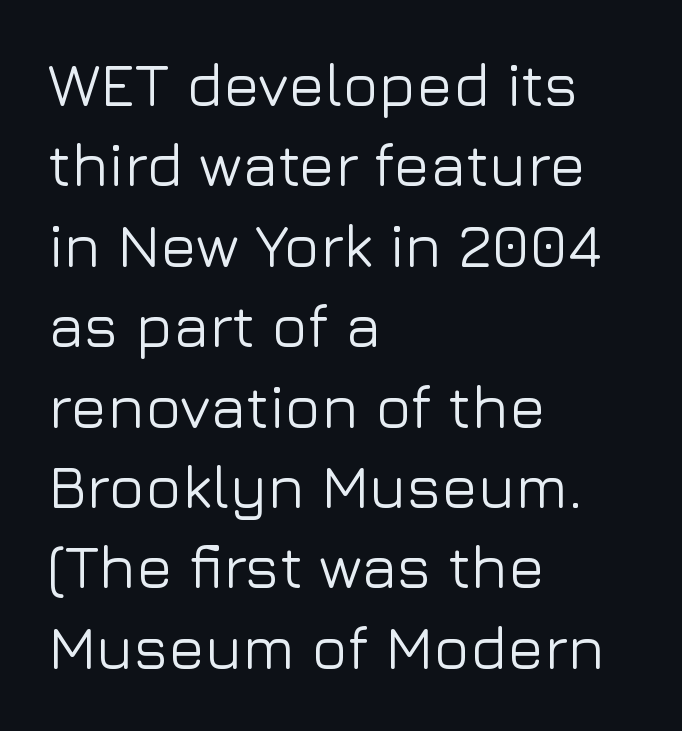
What kind of face is this? One without serifs — a sans. Just letters on the line, the space beneath them empty. The text block is weighted toward the left margin, trailing off unevenly rightward. Is this a fixed-width face? No — the glyphs have proportional, varying widths. Honestly, the row spacing looks completely unremarkable. Tracking here is standard; glyphs follow each other at the usual distance.
